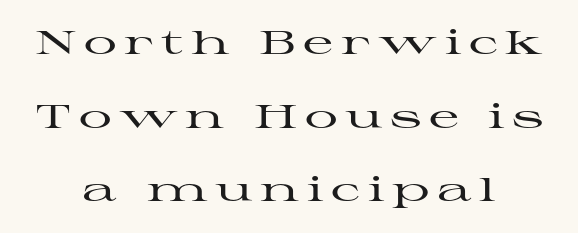
{"serif": "yes", "italic": "no", "width": "wide", "stroke_contrast": "high", "x_height": "medium", "monospaced": "no", "underline": "no", "align": "center", "line_spacing": "loose", "line_spacing_ratio": 2.23, "letter_spacing": "wide", "letter_spacing_em": 0.23, "glyph_px": 33}
